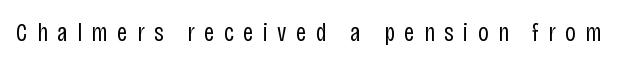
Q: Is the text bold? A: No.
Q: Is the text italic (slanted)? A: No, it is upright.
Q: Is the text underlined? A: No.
Q: Is the spacing between letters normal or unusually wide? A: Unusually wide.
